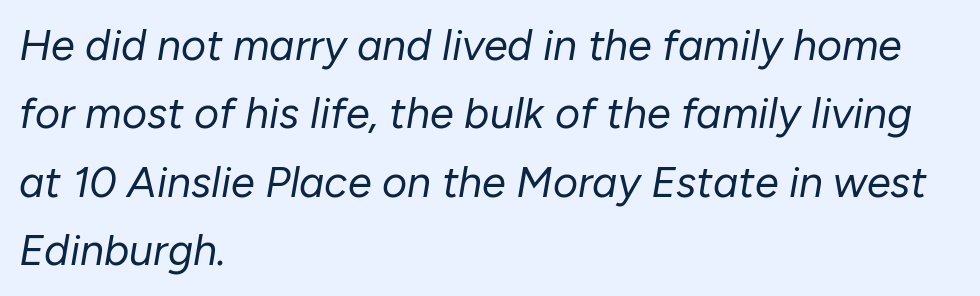
Q: Is the text bold? A: No.
Q: Is the text italic (slanted)? A: Yes, it leans right by about 10 degrees.
Q: Is the text underlined? A: No.
Q: How is the paragraph aligned? A: Left-aligned.
Q: Is the spacing between letters normal or unusually wide? A: Normal.
Q: Is the spacing between lines tight, normal or loose? A: Normal.
Q: Width (condensed, normal, or wide)? A: Normal.
Q: Stroke contrast? A: Low.
Q: x-height? A: Medium.
Q: Monospaced? A: No.
